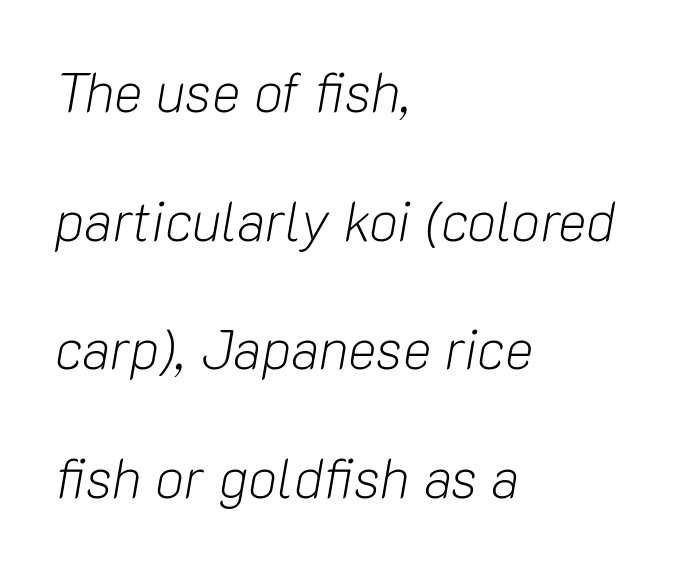
Q: Is the text bold? A: No.
Q: Is the text italic (slanted)? A: Yes, it leans right by about 10 degrees.
Q: Is the text underlined? A: No.
Q: How is the paragraph aligned? A: Left-aligned.
Q: Is the spacing between letters normal or unusually wide? A: Normal.
Q: Is the spacing between lines tight, normal or loose? A: Loose.
Q: Width (condensed, normal, or wide)? A: Normal.
Q: Stroke contrast? A: Low.
Q: x-height? A: Medium.
Q: Monospaced? A: No.
